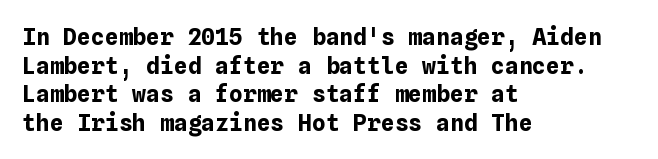
Every character sits straight up, as roman type does. Stroke thickness is high; the sample reads as a true bold. Inter-character spacing is left at the font's built-in metrics. Casual observation: everything's shoved over to the left. The specimen omits any rule beneath the text block's lines.
